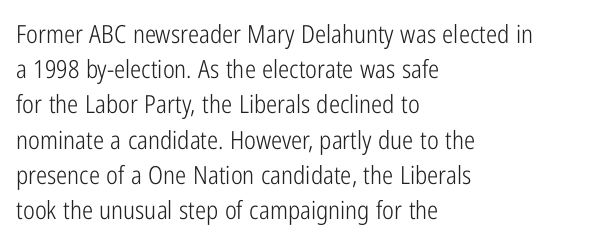
Q: Is the text bold? A: No.
Q: Is the text italic (slanted)? A: No, it is upright.
Q: Is the text underlined? A: No.
Q: How is the paragraph aligned? A: Left-aligned.
Q: Is the spacing between letters normal or unusually wide? A: Normal.
Q: Is the spacing between lines tight, normal or loose? A: Normal.
